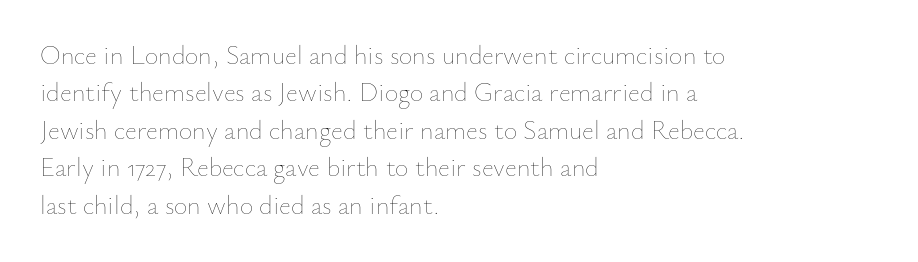
Q: Is the text bold? A: No.
Q: Is the text italic (slanted)? A: No, it is upright.
Q: Is the text underlined? A: No.
Q: How is the paragraph aligned? A: Left-aligned.
Q: Is the spacing between letters normal or unusually wide? A: Normal.
Q: Is the spacing between lines tight, normal or loose? A: Normal.
